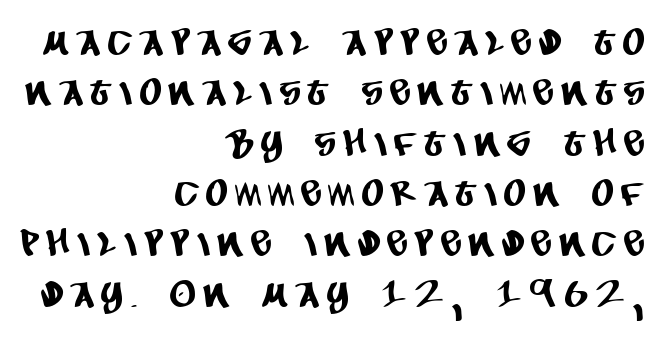
{"serif": "no", "width": "condensed", "stroke_contrast": "low", "x_height": "large", "monospaced": "no", "underline": "no", "align": "right", "line_spacing": "normal", "line_spacing_ratio": 1.36, "letter_spacing": "wide", "letter_spacing_em": 0.25, "glyph_px": 37}
